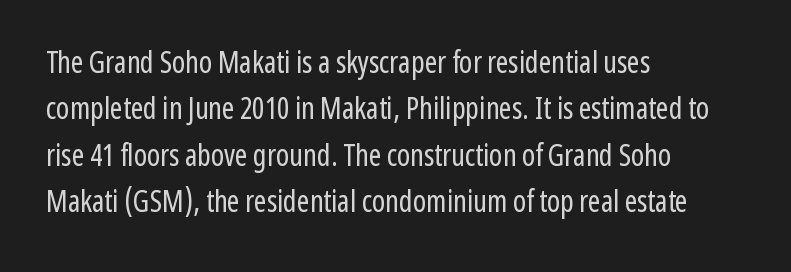
The typeface has the unassuming heft of standard copy or less. These lines are rendered in a variable-pitch font. Decoration check: the copy has no underline. Caption: multi-line text, flush left, ragged right. Is the letter spacing exaggerated? No — it looks like the ordinary default. The space between consecutive lines is moderate.
